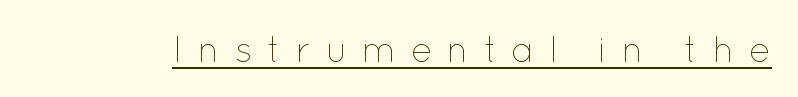
The image shows 36 px thin type, upright; set unusually wide letter spacing (+0.4 em), underlined; low stroke contrast and a medium x-height.
